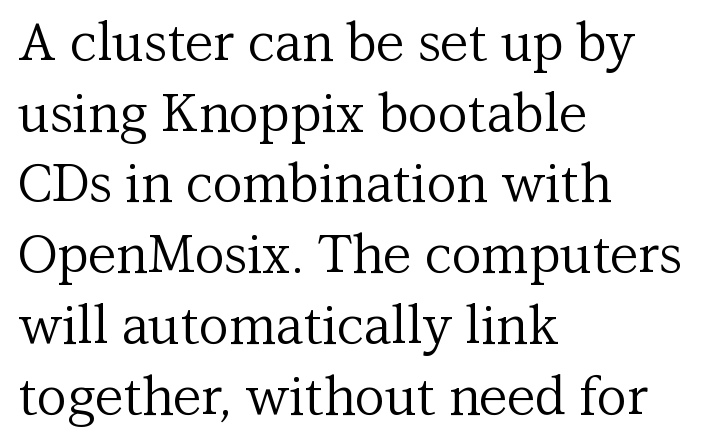
The image shows 52 px regular-weight serif type, upright; set left-aligned, normal line spacing (1.36x), normal letter spacing, not underlined; medium stroke contrast and a medium x-height.
